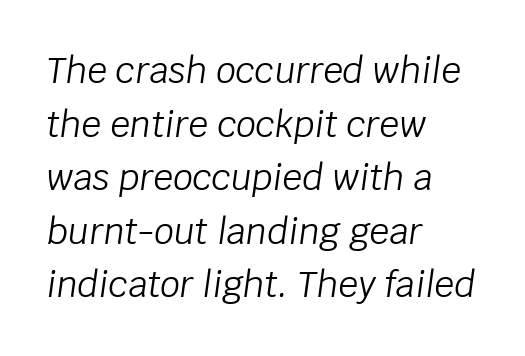
Q: Is the text bold? A: No.
Q: Is the text italic (slanted)? A: Yes, it leans right by about 8 degrees.
Q: Is the text underlined? A: No.
Q: How is the paragraph aligned? A: Left-aligned.
Q: Is the spacing between letters normal or unusually wide? A: Normal.
Q: Is the spacing between lines tight, normal or loose? A: Normal.
Q: Width (condensed, normal, or wide)? A: Normal.
Q: Stroke contrast? A: Low.
Q: x-height? A: Large.
Q: Monospaced? A: No.
